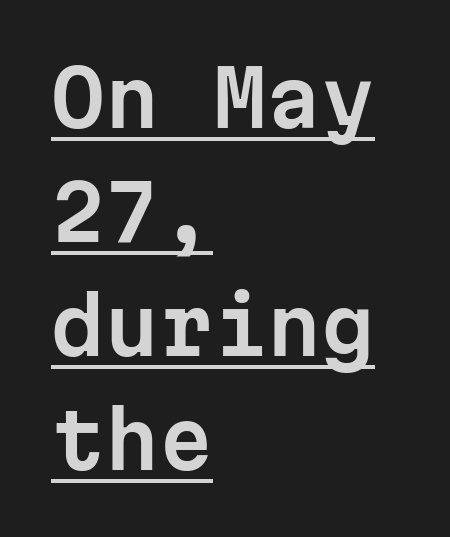
Q: Is the text italic (slanted)? A: No, it is upright.
Q: Is the typeface a serif or a sans-serif typeface? A: Sans-serif.
Q: Is the text underlined? A: Yes.
Q: How is the paragraph aligned? A: Left-aligned.
Q: Is the spacing between letters normal or unusually wide? A: Normal.
Q: Is the spacing between lines tight, normal or loose? A: Normal.
Q: Width (condensed, normal, or wide)? A: Normal.
Q: Stroke contrast? A: Low.
Q: x-height? A: Medium.
Q: Monospaced? A: Yes.
